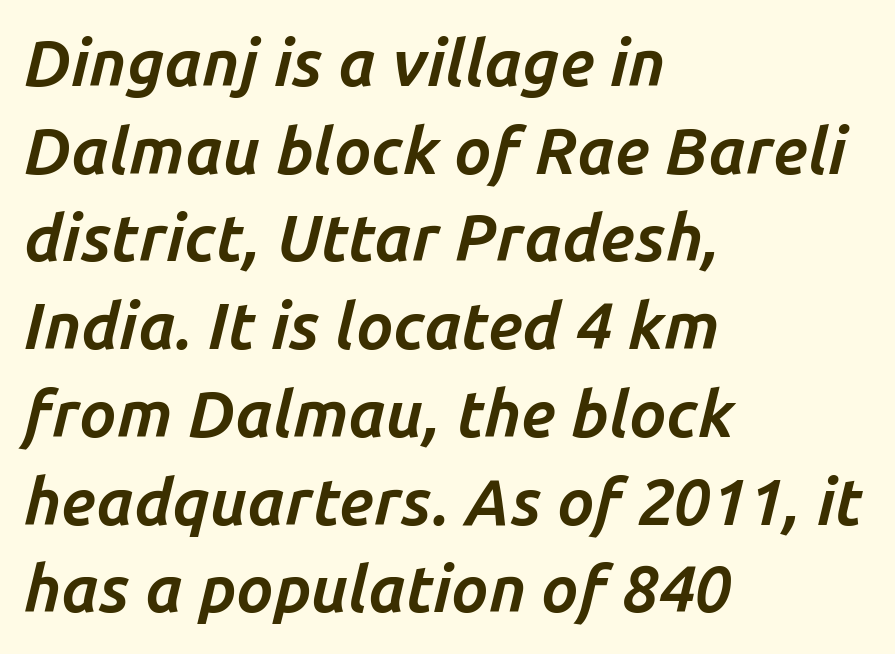
Q: Is the text bold? A: Yes.
Q: Is the text italic (slanted)? A: Yes, it leans right by about 14 degrees.
Q: Is the text underlined? A: No.
Q: How is the paragraph aligned? A: Left-aligned.
Q: Is the spacing between letters normal or unusually wide? A: Normal.
Q: Is the spacing between lines tight, normal or loose? A: Normal.
Q: Width (condensed, normal, or wide)? A: Normal.
Q: Stroke contrast? A: Low.
Q: x-height? A: Medium.
Q: Monospaced? A: No.
